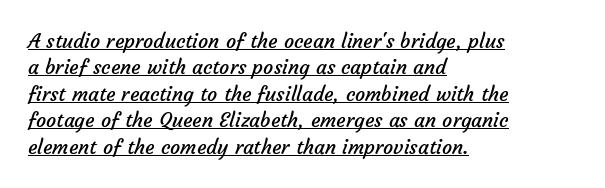
{"bold": "no", "underline": "yes", "align": "left", "line_spacing": "normal", "line_spacing_ratio": 1.32, "letter_spacing": "normal", "letter_spacing_em": 0.0, "glyph_px": 20}
